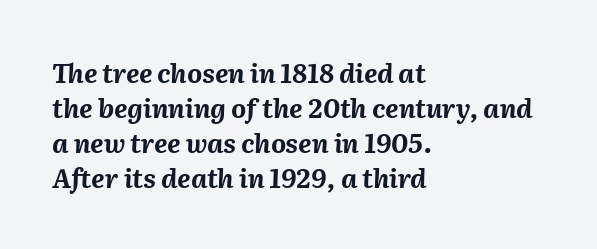
The image shows 26 px bold type, italic (leaning right); set left-aligned, normal line spacing (1.35x), normal letter spacing, not underlined.
